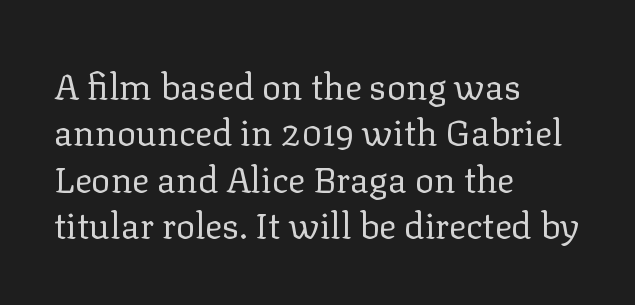
{"serif": "yes", "italic": "no", "bold": "no", "weight": "regular", "width": "normal", "stroke_contrast": "low", "x_height": "medium", "monospaced": "no", "underline": "no", "align": "left", "line_spacing": "normal", "line_spacing_ratio": 1.29, "letter_spacing": "normal", "letter_spacing_em": 0.0, "glyph_px": 36}
